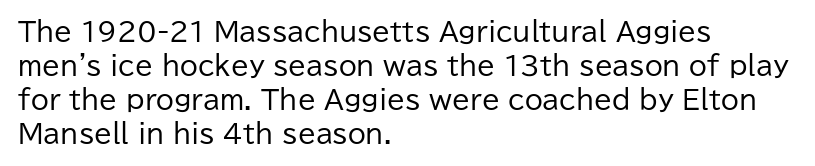
Q: Is the text bold? A: No.
Q: Is the text italic (slanted)? A: No, it is upright.
Q: Is the text underlined? A: No.
Q: How is the paragraph aligned? A: Left-aligned.
Q: Is the spacing between letters normal or unusually wide? A: Normal.
Q: Is the spacing between lines tight, normal or loose? A: Normal.
